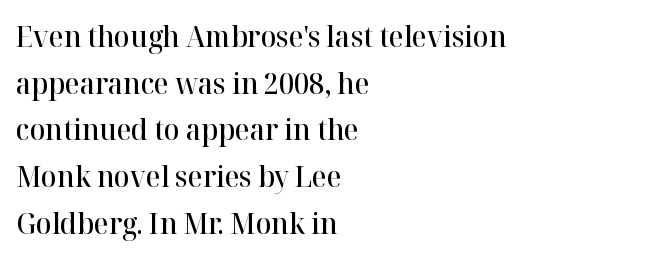
The image shows 29 px semibold serif type, upright; set left-aligned, normal line spacing (1.61x), normal letter spacing, not underlined; high stroke contrast and a medium x-height.
